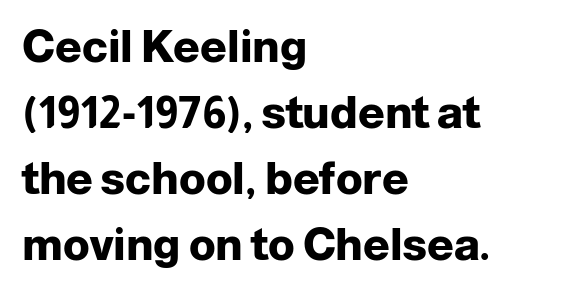
Q: Is the text bold? A: Yes.
Q: Is the text italic (slanted)? A: No, it is upright.
Q: Is the typeface a serif or a sans-serif typeface? A: Sans-serif.
Q: Is the text underlined? A: No.
Q: How is the paragraph aligned? A: Left-aligned.
Q: Is the spacing between letters normal or unusually wide? A: Normal.
Q: Is the spacing between lines tight, normal or loose? A: Normal.
Q: Width (condensed, normal, or wide)? A: Normal.
Q: Stroke contrast? A: Low.
Q: x-height? A: Medium.
Q: Monospaced? A: No.
